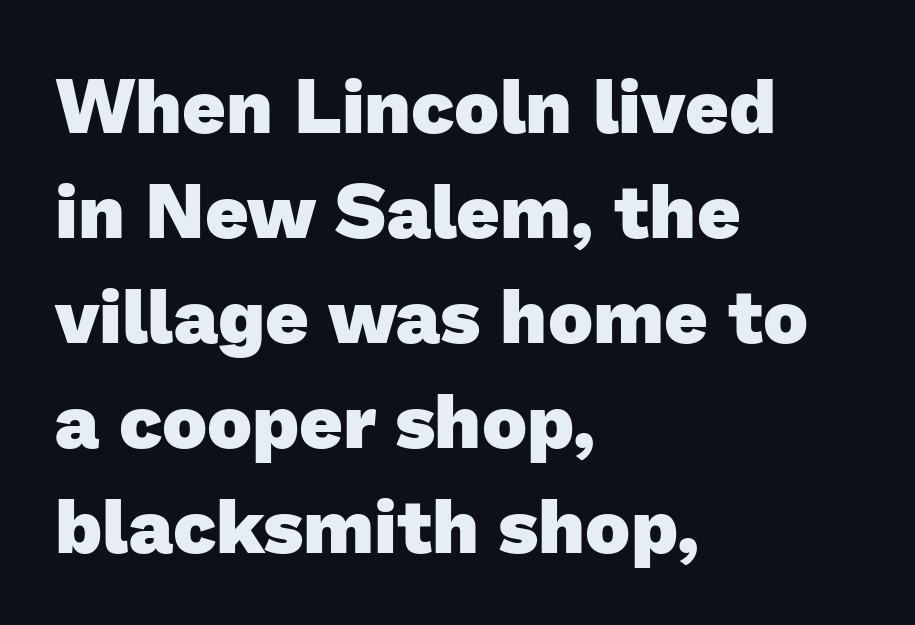
{"serif": "no", "bold": "yes", "weight": "heavy", "width": "normal", "stroke_contrast": "low", "x_height": "medium", "monospaced": "no", "underline": "no", "align": "left", "line_spacing": "normal", "line_spacing_ratio": 1.38, "letter_spacing": "normal", "letter_spacing_em": 0.0, "glyph_px": 76}
